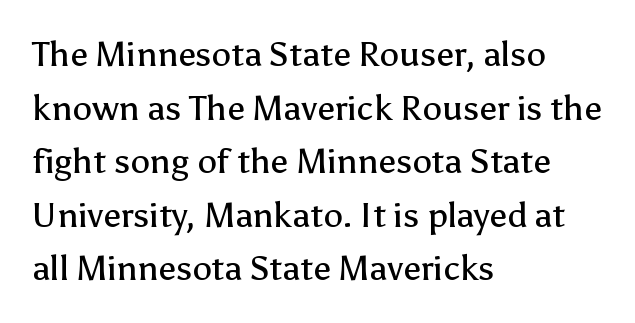
No chunkiness to these letters — they're not bold. The space beneath each line is pristine and unruled. Horizontally, the lines are justified to the leading edge only. The letters sit at their default tracking, neither squeezed nor spread.
